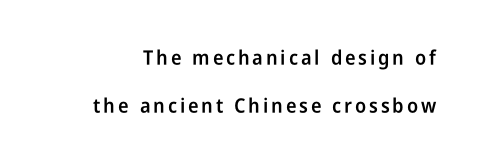
Q: Is the text bold? A: Semi-bold.
Q: Is the text italic (slanted)? A: No, it is upright.
Q: Is the text underlined? A: No.
Q: Is the spacing between lines tight, normal or loose? A: Loose.
